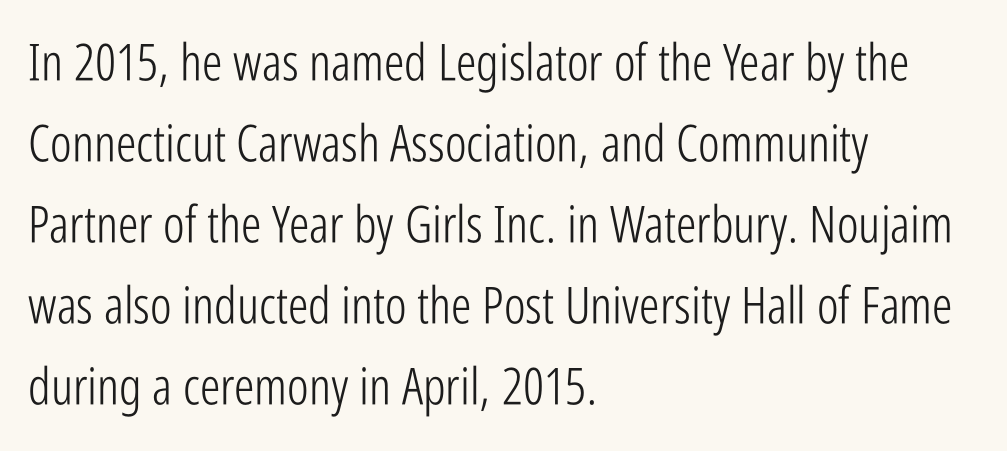
{"serif": "no", "italic": "no", "bold": "no", "weight": "light", "width": "condensed", "stroke_contrast": "low", "x_height": "medium", "monospaced": "no", "underline": "no", "align": "left", "line_spacing": "normal", "line_spacing_ratio": 1.59, "letter_spacing": "normal", "letter_spacing_em": 0.0, "glyph_px": 51}
